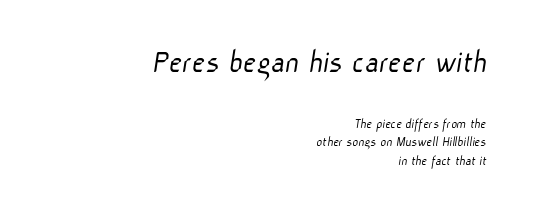
Q: Is the text bold? A: No.
Q: Is the typeface a serif or a sans-serif typeface? A: Sans-serif.
Q: Is the text underlined? A: No.
Q: How is the paragraph aligned? A: Right-aligned.
Q: Is the spacing between letters normal or unusually wide? A: Normal.
Q: Is the spacing between lines tight, normal or loose? A: Normal.
Q: Which block of text is set in a larger size, the first (top) or the second (bottom)? A: The first (top) one.
Q: Width (condensed, normal, or wide)? A: Normal.
Q: Stroke contrast? A: Low.
Q: x-height? A: Medium.
Q: Monospaced? A: No.
